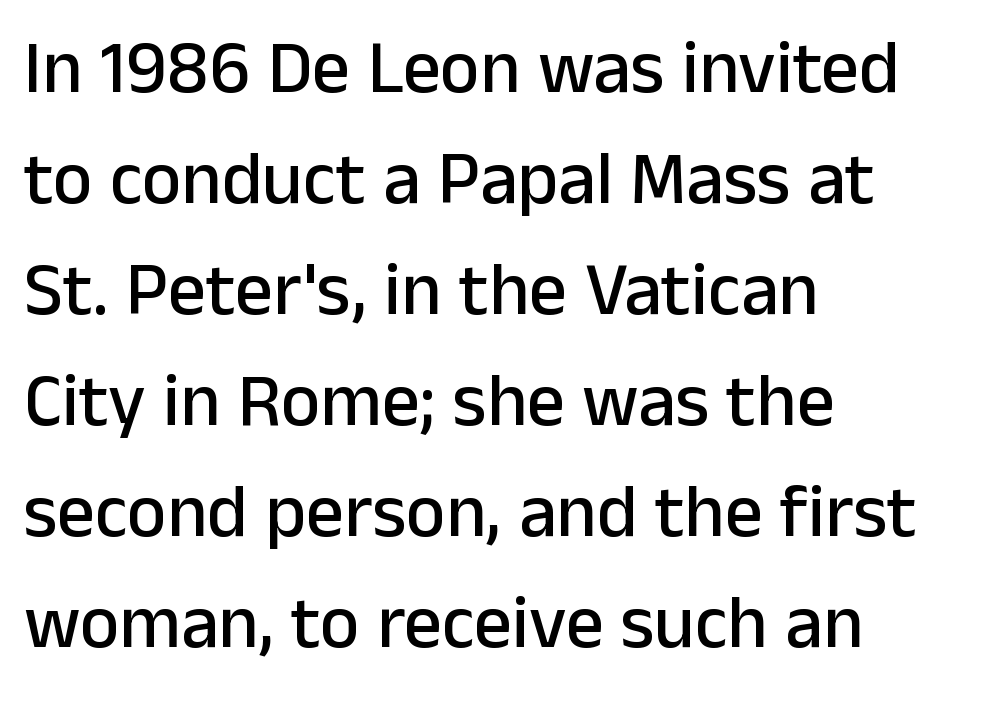
The image shows 75 px sans-serif type, upright; set left-aligned, normal line spacing (1.48x), normal letter spacing, not underlined; low stroke contrast and a medium x-height.
